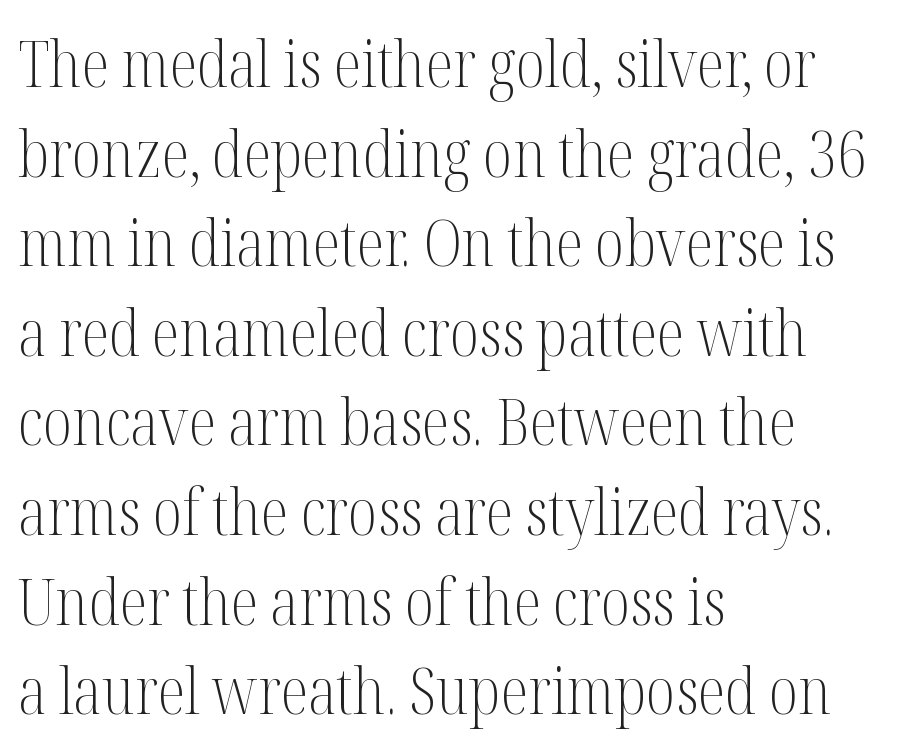
The text was rendered using a seriffed face with decorative stroke endings. The passage shown is not bold in any degree. Each letter keeps its own natural width here, so spacing adapts to shape. What's the leading like? Ordinary, nothing unusual.
